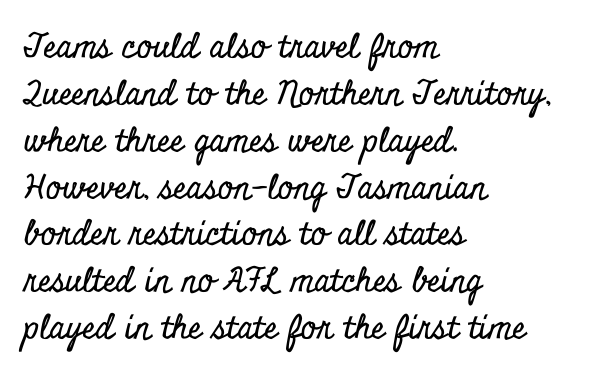
Unmarked baselines from the first word to the last. Rows of type keep a routine distance in the vertical direction. Serif or sans? Serif — the stroke terminals have little feet. What stands out about the letter spacing? Nothing — it is the standard amount. Left-aligned paragraph, ragged on the right.
